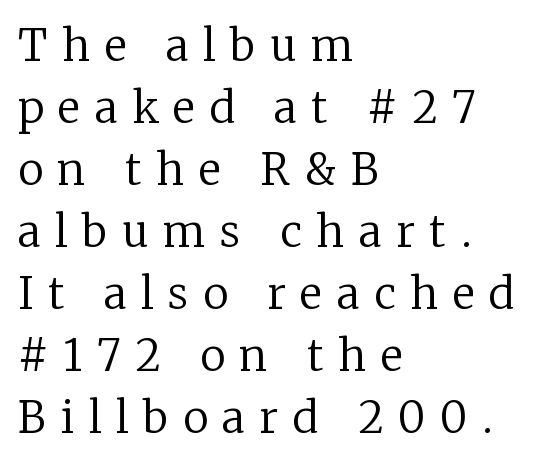
{"serif": "yes", "italic": "no", "bold": "no", "weight": "regular", "width": "normal", "stroke_contrast": "low", "x_height": "medium", "monospaced": "no", "underline": "no", "align": "left", "line_spacing": "normal", "line_spacing_ratio": 1.44, "letter_spacing": "wide", "letter_spacing_em": 0.34, "glyph_px": 43}
